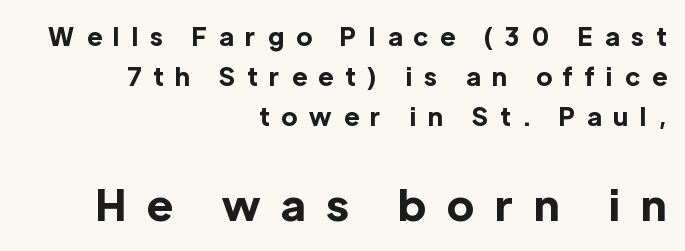
Q: Is the text bold? A: Yes.
Q: Is the text italic (slanted)? A: No, it is upright.
Q: Is the typeface a serif or a sans-serif typeface? A: Sans-serif.
Q: Is the text underlined? A: No.
Q: How is the paragraph aligned? A: Right-aligned.
Q: Is the spacing between letters normal or unusually wide? A: Unusually wide.
Q: Is the spacing between lines tight, normal or loose? A: Normal.
Q: Which block of text is set in a larger size, the first (top) or the second (bottom)? A: The second (bottom) one.
Q: Width (condensed, normal, or wide)? A: Normal.
Q: x-height? A: Medium.
Q: Monospaced? A: No.
